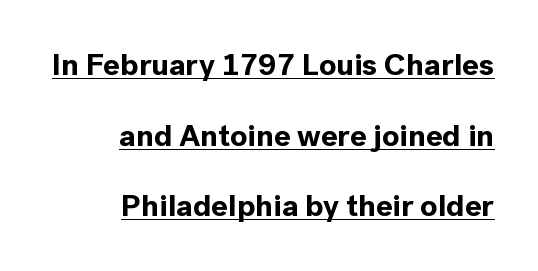
{"serif": "no", "italic": "no", "bold": "yes", "weight": "bold", "width": "normal", "x_height": "medium", "monospaced": "no", "underline": "yes", "align": "right", "line_spacing": "loose", "line_spacing_ratio": 2.28, "letter_spacing": "normal", "letter_spacing_em": 0.0, "glyph_px": 31}
